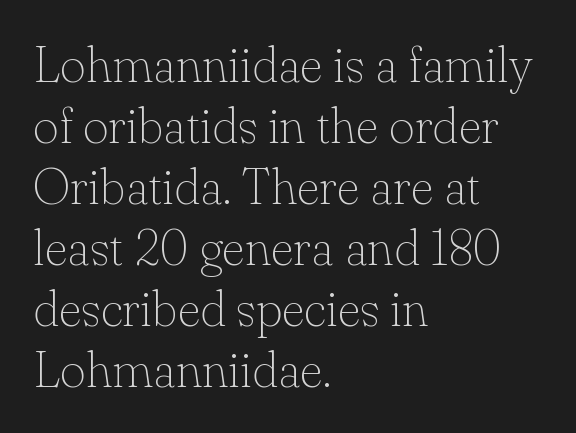
{"serif": "yes", "italic": "no", "bold": "no", "weight": "thin", "width": "normal", "stroke_contrast": "low", "x_height": "small", "monospaced": "no", "underline": "no", "align": "left", "line_spacing_ratio": 1.22, "letter_spacing": "normal", "letter_spacing_em": 0.0, "glyph_px": 50}
